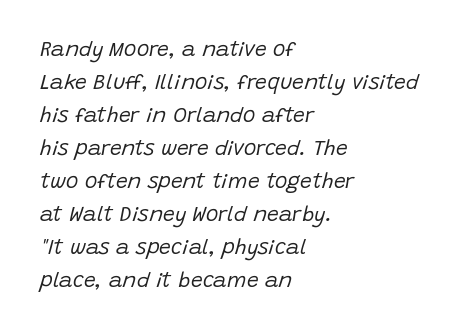
Q: Is the text bold? A: No.
Q: Is the text italic (slanted)? A: Yes, it leans right by about 15 degrees.
Q: Is the text underlined? A: No.
Q: How is the paragraph aligned? A: Left-aligned.
Q: Is the spacing between letters normal or unusually wide? A: Normal.
Q: Is the spacing between lines tight, normal or loose? A: Normal.
